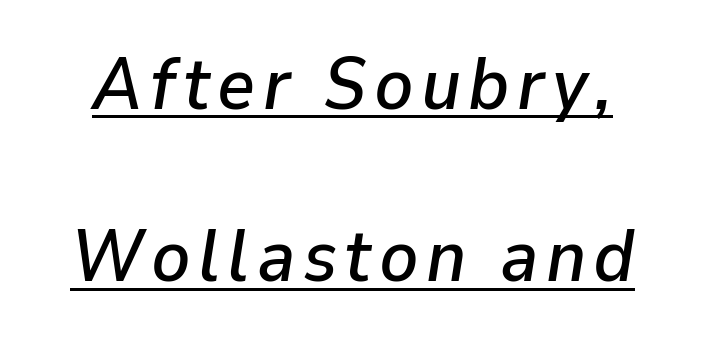
{"italic": "yes", "lean": "right", "slant_degrees": 9, "width": "normal", "stroke_contrast": "low", "x_height": "medium", "monospaced": "no", "underline": "yes", "line_spacing": "loose", "line_spacing_ratio": 2.36, "glyph_px": 73}
